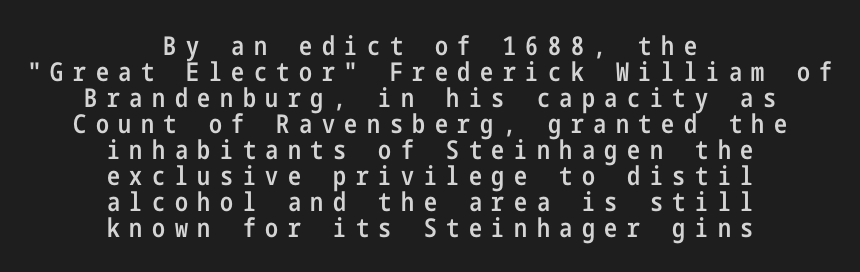
There is plenty of visible air inserted between adjacent glyphs. These lines huddle together more closely than default settings would place them. Underline: absent. A typesetter would mark this as roman, not italic. Each line is balanced around a shared central axis. Its strokes are somewhat broadened, the hallmark of semibold type.
